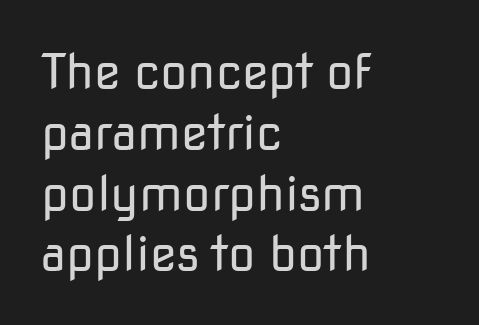
The image shows 49 px regular-weight sans-serif type, upright; set left-aligned, line spacing 1.24x, normal letter spacing, not underlined; low stroke contrast and a medium x-height.
